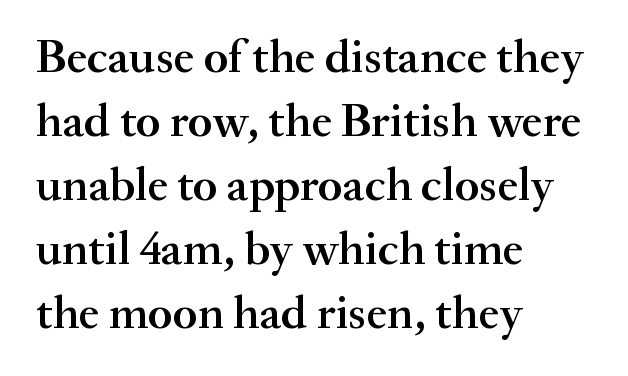
Q: Is the text bold? A: Semi-bold.
Q: Is the text italic (slanted)? A: No, it is upright.
Q: Is the typeface a serif or a sans-serif typeface? A: Serif.
Q: Is the text underlined? A: No.
Q: How is the paragraph aligned? A: Left-aligned.
Q: Is the spacing between letters normal or unusually wide? A: Normal.
Q: Is the spacing between lines tight, normal or loose? A: Normal.
Q: Width (condensed, normal, or wide)? A: Normal.
Q: Stroke contrast? A: Medium.
Q: x-height? A: Small.
Q: Monospaced? A: No.
